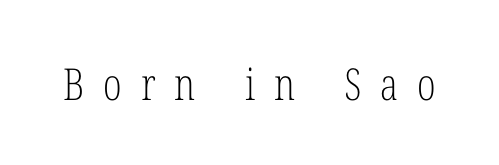
{"serif": "yes", "italic": "no", "bold": "no", "weight": "light", "width": "condensed", "stroke_contrast": "low", "x_height": "medium", "monospaced": "no", "underline": "no", "letter_spacing": "wide", "letter_spacing_em": 0.43, "glyph_px": 44}
